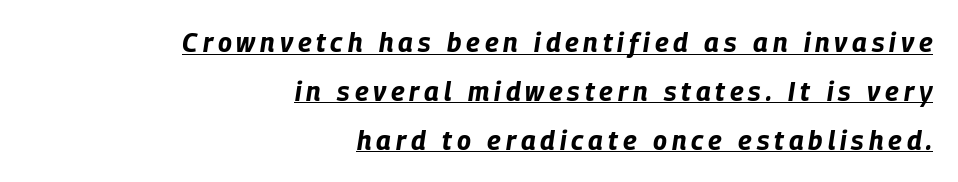
Q: Is the text bold? A: Yes.
Q: Is the text italic (slanted)? A: Yes, it leans right by about 9 degrees.
Q: Is the text underlined? A: Yes.
Q: How is the paragraph aligned? A: Right-aligned.
